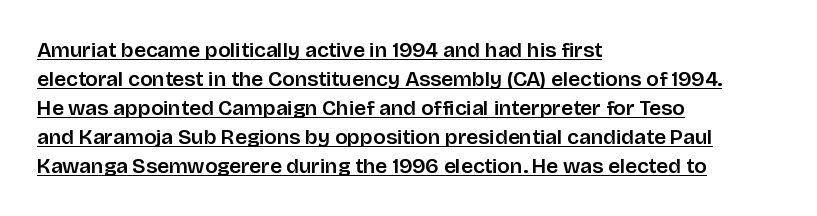
The image shows 21 px text type, upright; set left-aligned, normal line spacing (1.38x), normal letter spacing, underlined.
